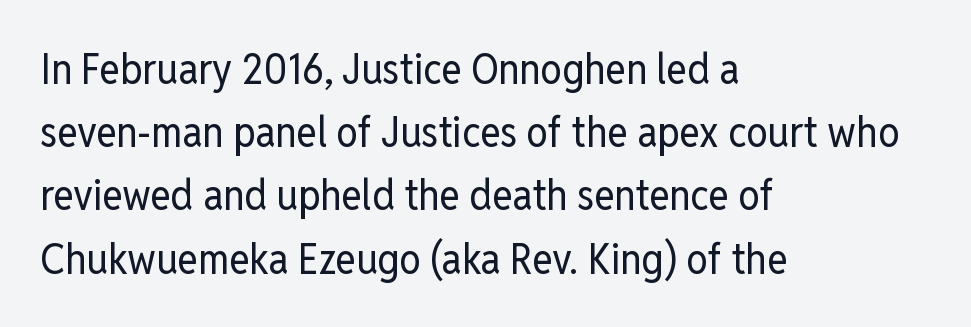
{"serif": "no", "italic": "no", "bold": "no", "weight": "regular", "width": "condensed", "stroke_contrast": "low", "x_height": "medium", "monospaced": "no", "underline": "no", "align": "left", "line_spacing": "normal", "line_spacing_ratio": 1.47, "letter_spacing": "normal", "letter_spacing_em": 0.0, "glyph_px": 43}
